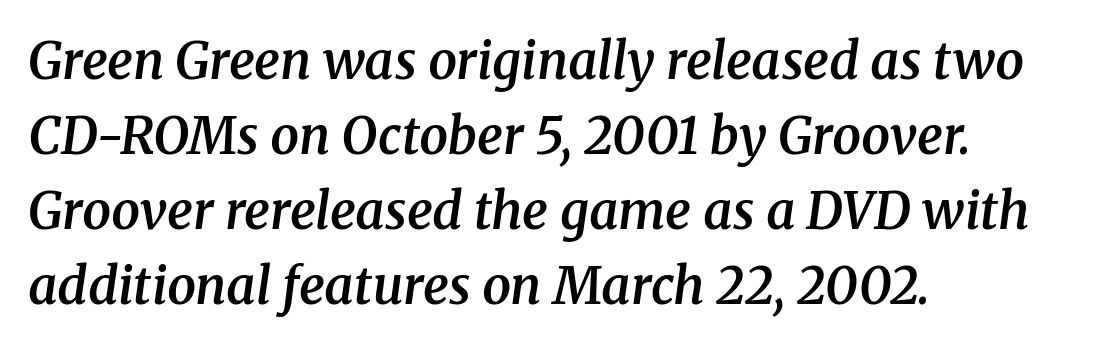
Q: Is the text bold? A: Semi-bold.
Q: Is the text italic (slanted)? A: Yes, it leans right by about 8 degrees.
Q: Is the typeface a serif or a sans-serif typeface? A: Serif.
Q: Is the text underlined? A: No.
Q: How is the paragraph aligned? A: Left-aligned.
Q: Is the spacing between letters normal or unusually wide? A: Normal.
Q: Is the spacing between lines tight, normal or loose? A: Normal.
Q: Width (condensed, normal, or wide)? A: Normal.
Q: Stroke contrast? A: Medium.
Q: x-height? A: Medium.
Q: Monospaced? A: No.
